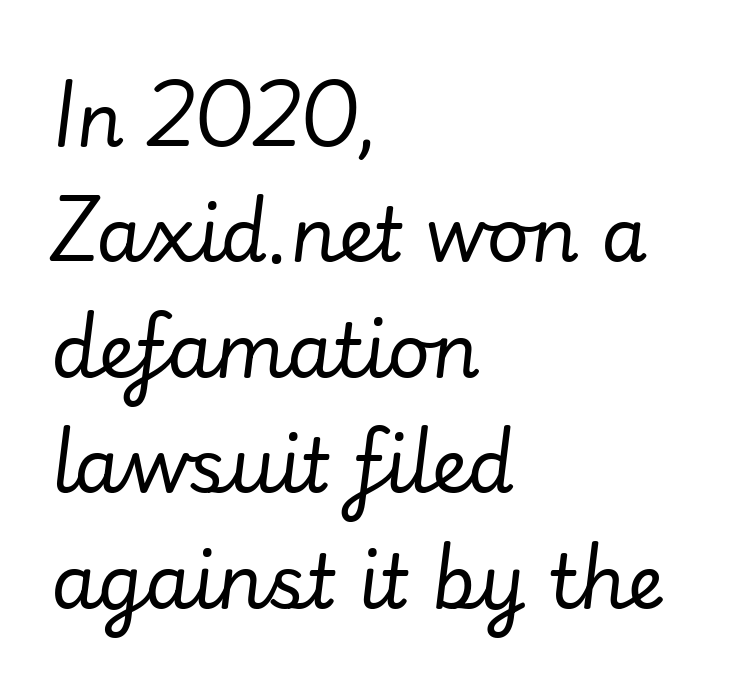
{"italic": "yes", "lean": "right", "slant_degrees": 7, "bold": "no", "weight": "regular", "width": "normal", "stroke_contrast": "low", "x_height": "small", "monospaced": "no", "underline": "no", "align": "left", "line_spacing": "normal", "line_spacing_ratio": 1.56, "letter_spacing": "normal", "letter_spacing_em": 0.0, "glyph_px": 74}
